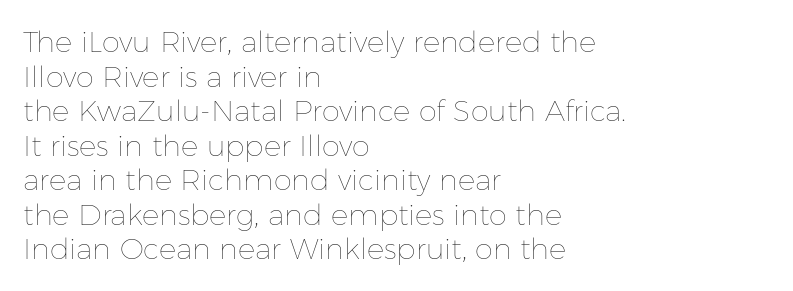
The passage shown is typed in a proportional face where columns would drift. Designer's note — italics off, roman on. The compositor pushed each line to the left boundary. Glance below the letters and you will spot only blank space. Here the glyphs are tracked normally, forming tight word shapes. The face looks like a standard text weight, possibly lighter.
